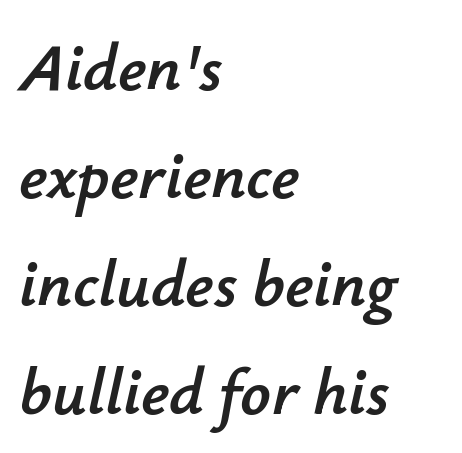
Is the letter spacing exaggerated? No — it looks like the ordinary default. Normally led — the rows are evenly, conventionally spaced. Alignment: flush left. These lines are rendered in a variable-pitch font.
